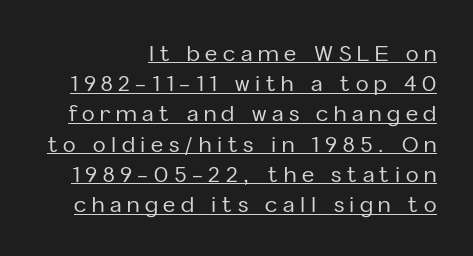
{"italic": "no", "underline": "yes", "align": "right", "line_spacing": "normal", "line_spacing_ratio": 1.44, "letter_spacing": "wide", "letter_spacing_em": 0.27, "glyph_px": 21}
